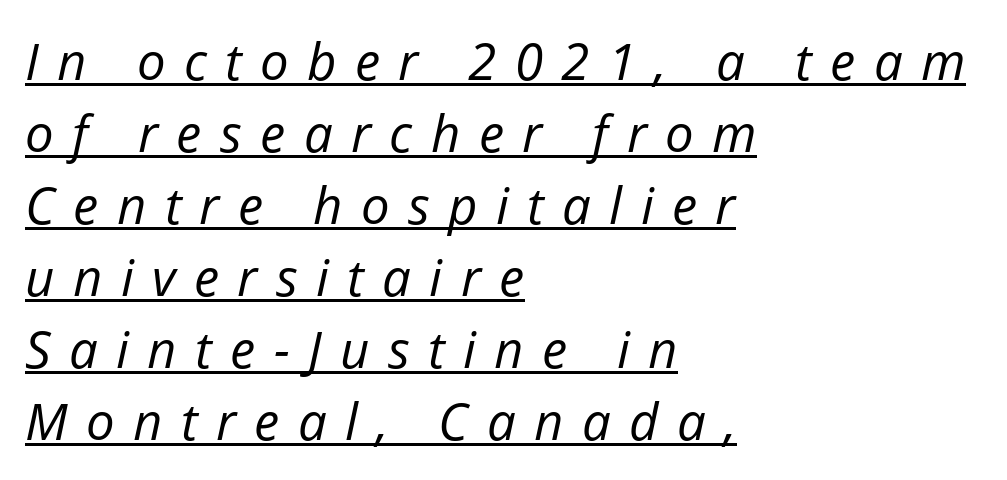
{"italic": "yes", "lean": "right", "slant_degrees": 12, "bold": "no", "weight": "regular", "width": "normal", "stroke_contrast": "low", "x_height": "medium", "monospaced": "no", "underline": "yes", "align": "left", "line_spacing": "normal", "line_spacing_ratio": 1.41, "letter_spacing": "wide", "letter_spacing_em": 0.36, "glyph_px": 51}
